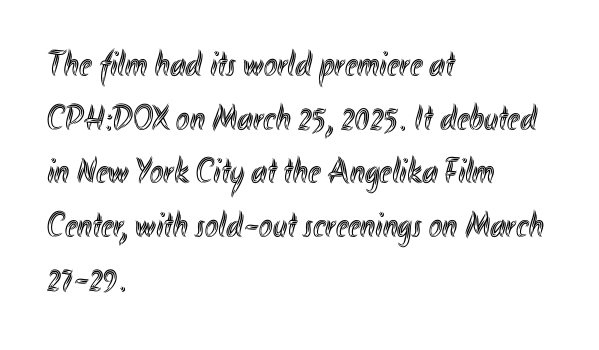
A clean baseline with only descenders dipping below it. These lines are rendered in a variable-pitch font. Leading matches the norm, producing a regular column. Honestly, the letter spacing is just normal — you wouldn't notice it.
